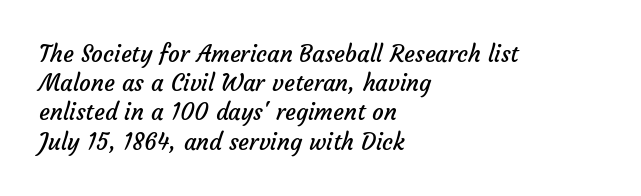
Q: Is the text bold? A: No.
Q: Is the text underlined? A: No.
Q: How is the paragraph aligned? A: Left-aligned.
Q: Is the spacing between letters normal or unusually wide? A: Normal.
Q: Is the spacing between lines tight, normal or loose? A: Normal.
